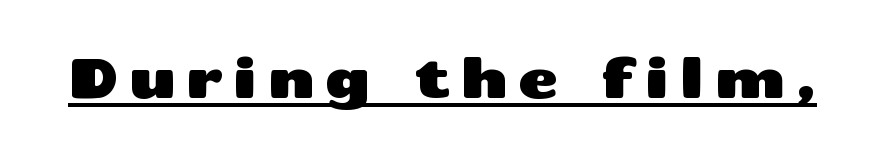
Note the varied advance widths — an 'i' is clearly narrower than an 'm'. Like a heading marked for emphasis, these lines bear an underscore. Posture: straight, roman, zero tilt. This is sans-serif lettering, the kind often seen on screens and signage.
